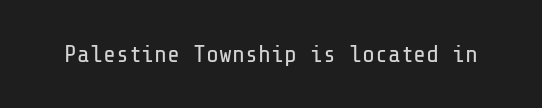
{"italic": "no", "bold": "no", "underline": "no", "letter_spacing": "normal", "letter_spacing_em": 0.0, "glyph_px": 24}
